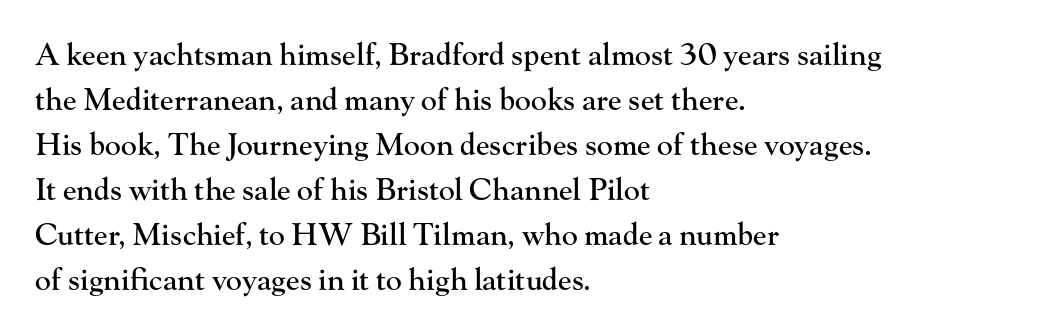
Q: Is the text italic (slanted)? A: No, it is upright.
Q: Is the typeface a serif or a sans-serif typeface? A: Serif.
Q: Is the text underlined? A: No.
Q: How is the paragraph aligned? A: Left-aligned.
Q: Is the spacing between letters normal or unusually wide? A: Normal.
Q: Is the spacing between lines tight, normal or loose? A: Normal.
Q: Width (condensed, normal, or wide)? A: Normal.
Q: Stroke contrast? A: High.
Q: x-height? A: Small.
Q: Monospaced? A: No.
